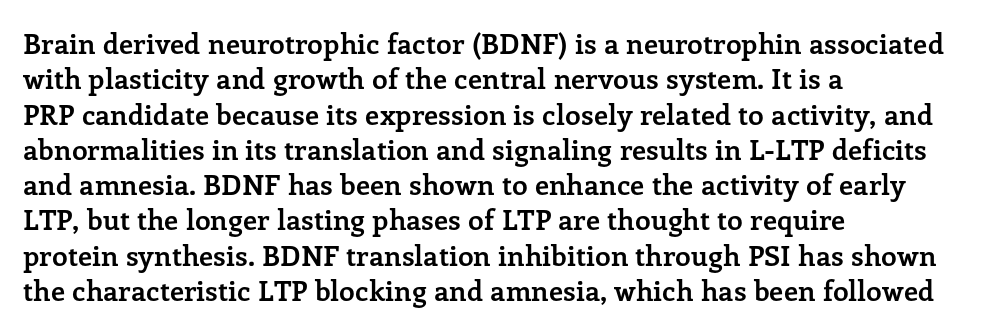
Q: Is the text bold? A: Yes.
Q: Is the text italic (slanted)? A: No, it is upright.
Q: Is the typeface a serif or a sans-serif typeface? A: Serif.
Q: Is the text underlined? A: No.
Q: How is the paragraph aligned? A: Left-aligned.
Q: Is the spacing between letters normal or unusually wide? A: Normal.
Q: Is the spacing between lines tight, normal or loose? A: Normal.
Q: Width (condensed, normal, or wide)? A: Normal.
Q: Stroke contrast? A: Low.
Q: x-height? A: Medium.
Q: Monospaced? A: No.
